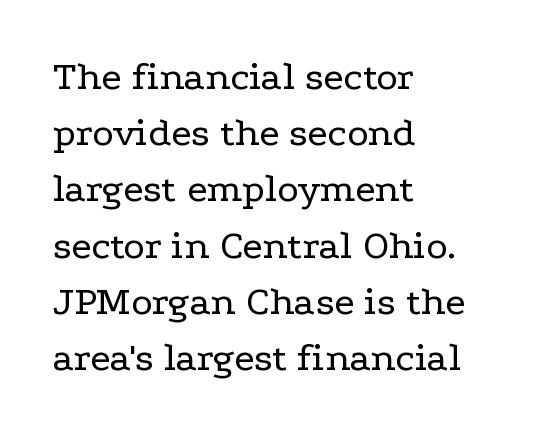
The image shows 41 px regular-weight, wide serif type, upright; set left-aligned, normal line spacing (1.37x), normal letter spacing, not underlined; low stroke contrast and a medium x-height.
